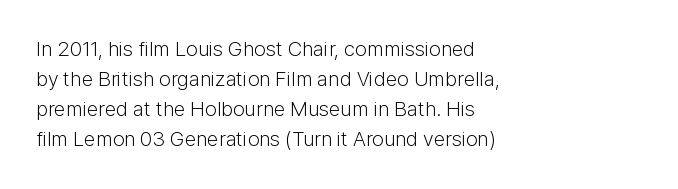
{"italic": "no", "bold": "no", "underline": "no", "align": "left", "line_spacing": "normal", "line_spacing_ratio": 1.43, "letter_spacing": "normal", "letter_spacing_em": 0.0, "glyph_px": 21}
